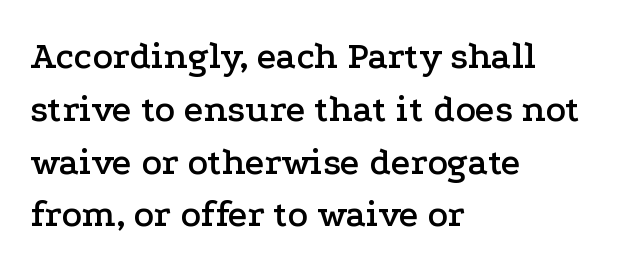
The image shows 38 px wide serif type, upright; set left-aligned, normal line spacing (1.39x), normal letter spacing, not underlined; low stroke contrast and a medium x-height.
